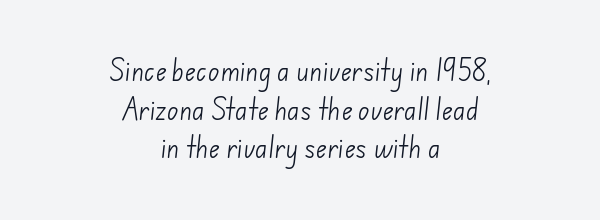
The image shows 24 px text type; set centered, normal line spacing (1.61x), normal letter spacing, not underlined.
